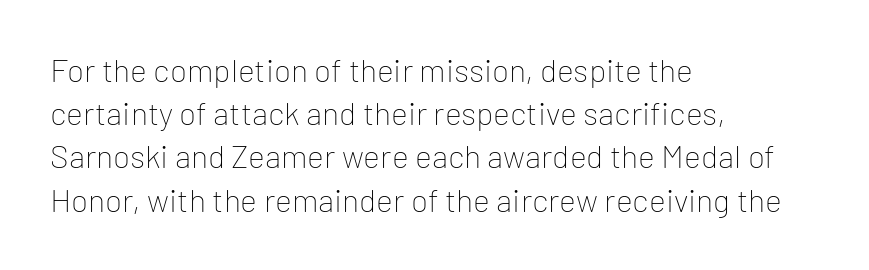
A clean baseline with only descenders dipping below it. No feet cap the strokes, marking this as sans-serif type. Alignment: flush left. Bold? No — there's no thickening of the strokes. This is the regular roman posture of the typeface. Proportional: the letters do not fall into vertical columns.
